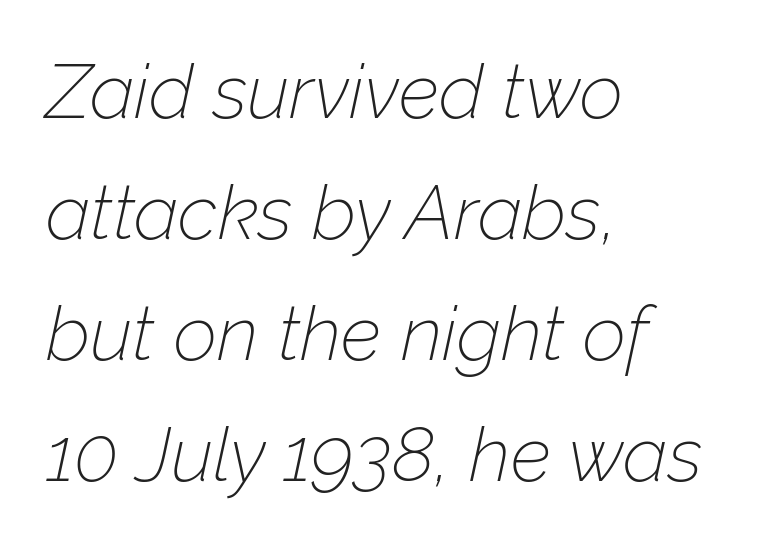
Q: Is the text bold? A: No.
Q: Is the text italic (slanted)? A: Yes, it leans right by about 12 degrees.
Q: Is the text underlined? A: No.
Q: How is the paragraph aligned? A: Left-aligned.
Q: Is the spacing between letters normal or unusually wide? A: Normal.
Q: Is the spacing between lines tight, normal or loose? A: Normal.
Q: Width (condensed, normal, or wide)? A: Normal.
Q: Stroke contrast? A: Low.
Q: x-height? A: Medium.
Q: Monospaced? A: No.
